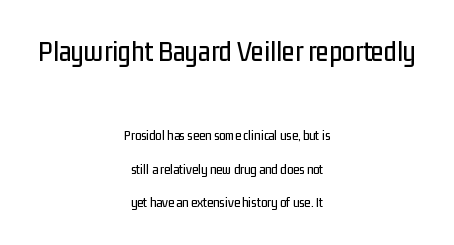
The image shows 29 px condensed sans-serif type, upright; set centered, loose line spacing (2.38x), normal letter spacing, not underlined; the first (top) block is 2.07x larger; low stroke contrast and a medium x-height.
